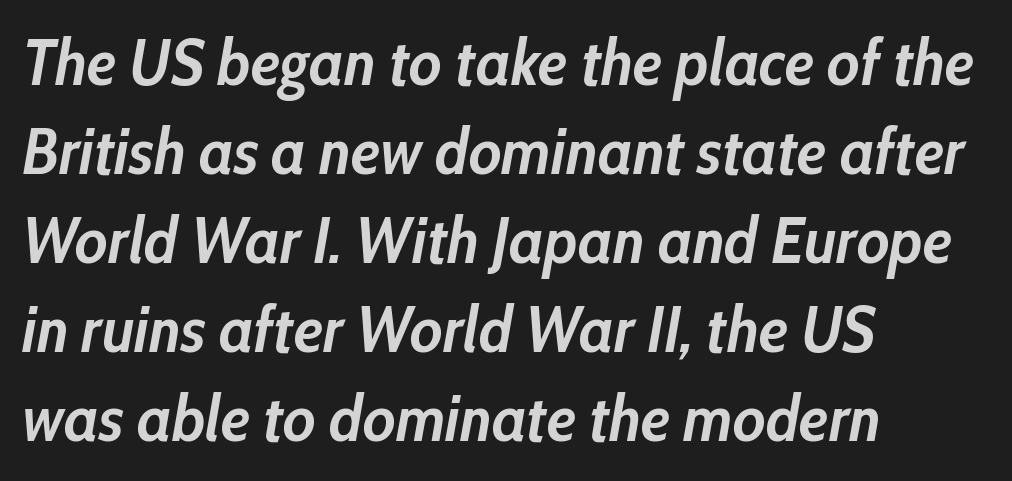
{"italic": "yes", "lean": "right", "slant_degrees": 10, "bold": "yes", "weight": "semibold", "width": "condensed", "stroke_contrast": "low", "x_height": "medium", "monospaced": "no", "underline": "no", "align": "left", "line_spacing": "normal", "line_spacing_ratio": 1.37, "letter_spacing": "normal", "letter_spacing_em": 0.0, "glyph_px": 65}
